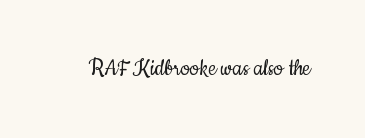
{"bold": "no", "underline": "no", "letter_spacing": "normal", "letter_spacing_em": 0.0, "glyph_px": 26}
